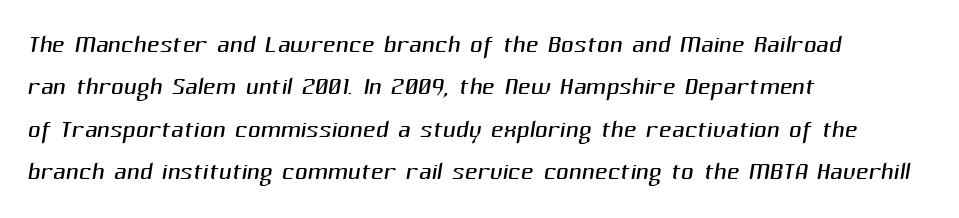
The image shows 35 px light sans-serif type; set left-aligned, line spacing 1.21x, normal letter spacing, not underlined; medium stroke contrast and a medium x-height.
